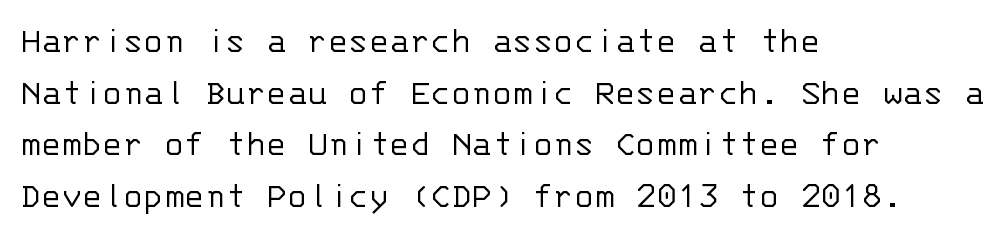
Q: Is the text bold? A: No.
Q: Is the text italic (slanted)? A: No, it is upright.
Q: Is the typeface a serif or a sans-serif typeface? A: Sans-serif.
Q: Is the text underlined? A: No.
Q: How is the paragraph aligned? A: Left-aligned.
Q: Is the spacing between letters normal or unusually wide? A: Normal.
Q: Is the spacing between lines tight, normal or loose? A: Normal.
Q: Width (condensed, normal, or wide)? A: Normal.
Q: Stroke contrast? A: Low.
Q: x-height? A: Large.
Q: Monospaced? A: Yes.
